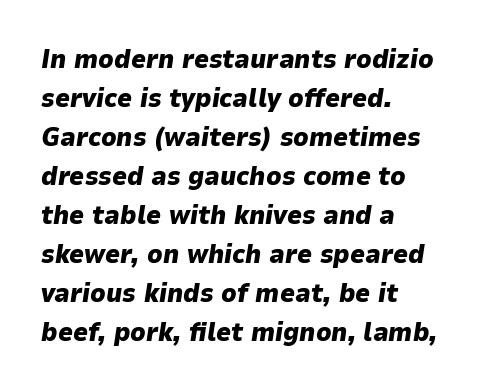
Evenly set lines give the paragraph a standard silhouette. Slanted lettering throughout. Underlining? Definitely not there. Here the glyphs are tracked normally, forming tight word shapes. Leftover space on each line is placed entirely after the last word.
